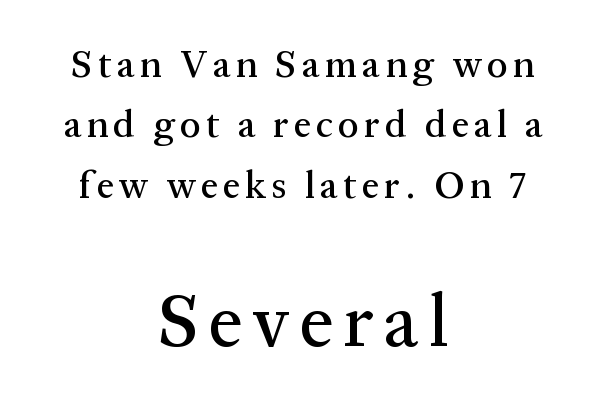
Glance below the letters and you will spot only blank space. Italic? Not at all — the glyphs are vertical. Is this a fixed-width face? No — the glyphs have proportional, varying widths. Between these two stacked blocks, the lower one wins on size.
